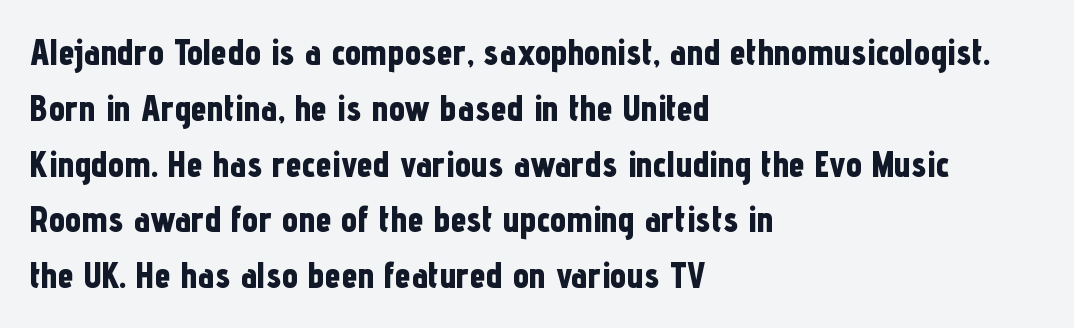
Q: Is the text bold? A: Yes.
Q: Is the text italic (slanted)? A: No, it is upright.
Q: Is the typeface a serif or a sans-serif typeface? A: Sans-serif.
Q: Is the text underlined? A: No.
Q: How is the paragraph aligned? A: Left-aligned.
Q: Is the spacing between letters normal or unusually wide? A: Normal.
Q: Is the spacing between lines tight, normal or loose? A: Normal.
Q: Width (condensed, normal, or wide)? A: Condensed.
Q: Stroke contrast? A: Low.
Q: x-height? A: Medium.
Q: Monospaced? A: No.
